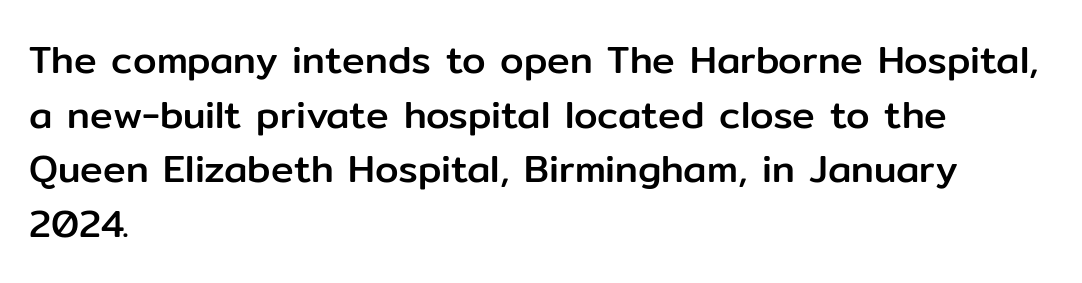
{"serif": "no", "italic": "no", "width": "normal", "stroke_contrast": "low", "x_height": "medium", "monospaced": "no", "underline": "no", "align": "left", "line_spacing": "normal", "line_spacing_ratio": 1.44, "letter_spacing": "normal", "letter_spacing_em": 0.0, "glyph_px": 38}
